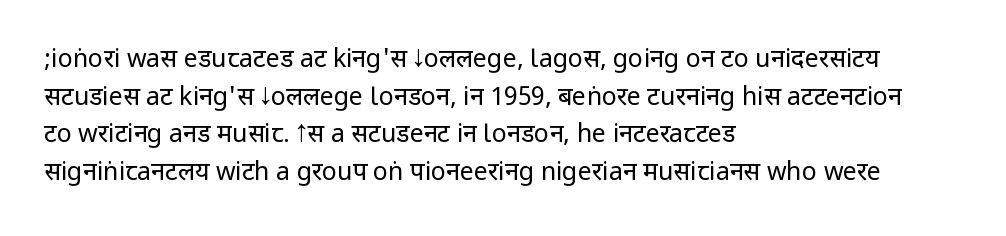
The face used here is rendered with its standard letterfit. Just letters on the line, the space beneath them empty. Caption: face not bold, strokes unweighted. Line spacing here is normal.
